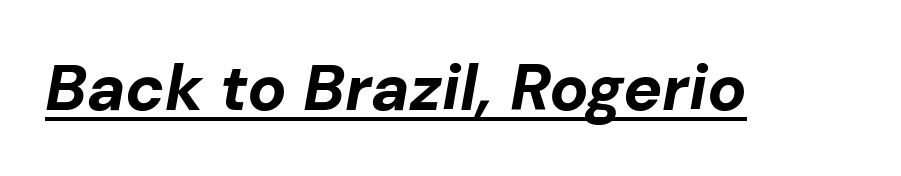
Heft: maximum for text — a bold. Quick note: italic. Characters follow at the spacing the type designer built in. A continuous stroke trails under the words, as in a hyperlink. Spacing verdict: proportional, widths tailored to each character.
